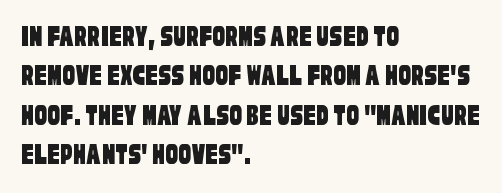
{"serif": "no", "width": "condensed", "stroke_contrast": "low", "x_height": "large", "monospaced": "no", "underline": "no", "align": "left", "line_spacing": "normal", "line_spacing_ratio": 1.27, "letter_spacing": "normal", "letter_spacing_em": 0.0, "glyph_px": 31}
